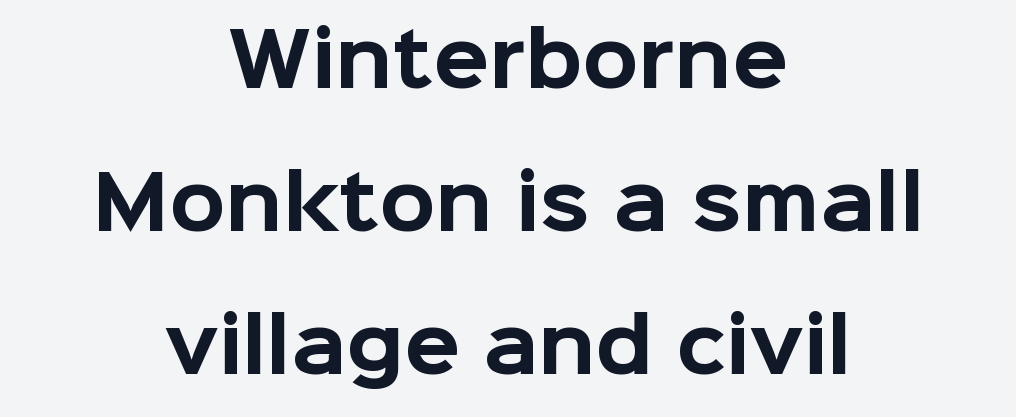
{"serif": "no", "italic": "no", "bold": "yes", "weight": "bold", "width": "normal", "stroke_contrast": "low", "x_height": "medium", "monospaced": "no", "underline": "no", "align": "center", "line_spacing": "loose", "line_spacing_ratio": 1.96, "letter_spacing": "normal", "letter_spacing_em": 0.0, "glyph_px": 73}
